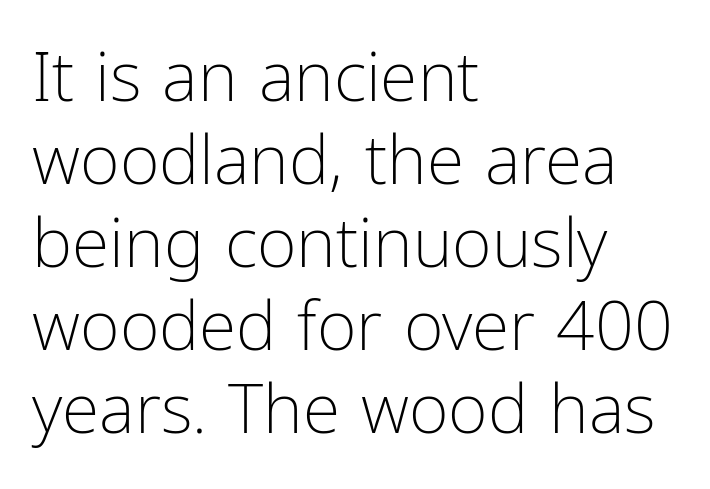
Q: Is the text bold? A: No.
Q: Is the text italic (slanted)? A: No, it is upright.
Q: Is the typeface a serif or a sans-serif typeface? A: Sans-serif.
Q: Is the text underlined? A: No.
Q: How is the paragraph aligned? A: Left-aligned.
Q: Is the spacing between letters normal or unusually wide? A: Normal.
Q: Width (condensed, normal, or wide)? A: Condensed.
Q: Stroke contrast? A: Low.
Q: x-height? A: Medium.
Q: Monospaced? A: No.
